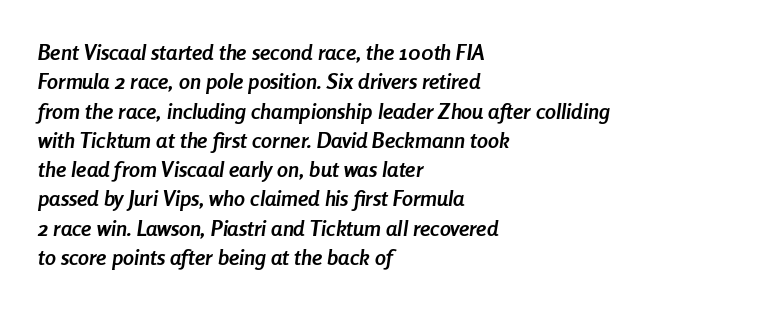
The image shows 22 px bold type, italic (leaning right); set left-aligned, normal line spacing (1.33x), normal letter spacing, not underlined.
